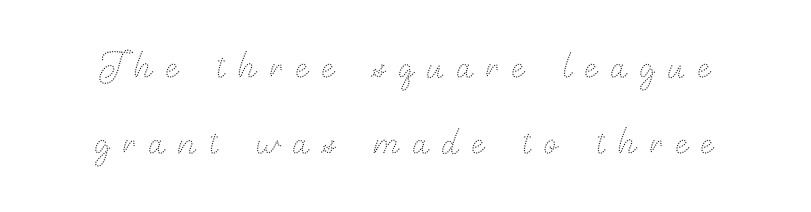
Q: Is the text bold? A: No.
Q: Is the text italic (slanted)? A: Yes.
Q: Is the text underlined? A: No.
Q: Is the spacing between letters normal or unusually wide? A: Unusually wide.
Q: Is the spacing between lines tight, normal or loose? A: Normal.
Q: Width (condensed, normal, or wide)? A: Normal.
Q: Stroke contrast? A: Medium.
Q: x-height? A: Small.
Q: Monospaced? A: No.
